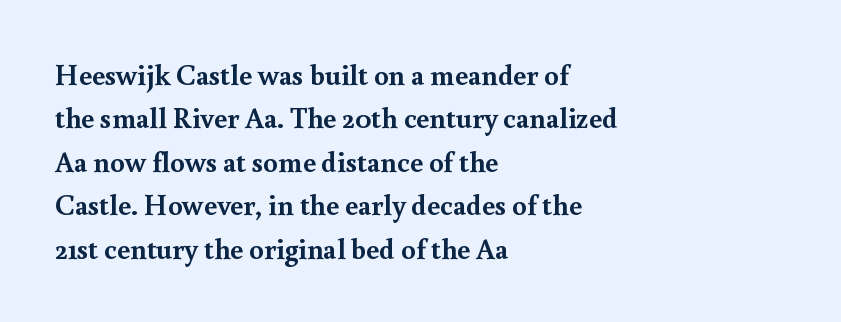
The image shows 29 px semibold serif type, upright; set left-aligned, normal line spacing (1.5x), normal letter spacing, not underlined; a small x-height.
